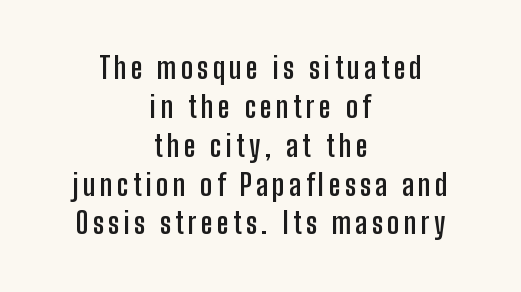
{"serif": "no", "italic": "no", "bold": "yes", "weight": "semibold", "width": "condensed", "stroke_contrast": "low", "x_height": "medium", "monospaced": "no", "underline": "no", "align": "center", "line_spacing": "normal", "line_spacing_ratio": 1.34, "glyph_px": 29}
